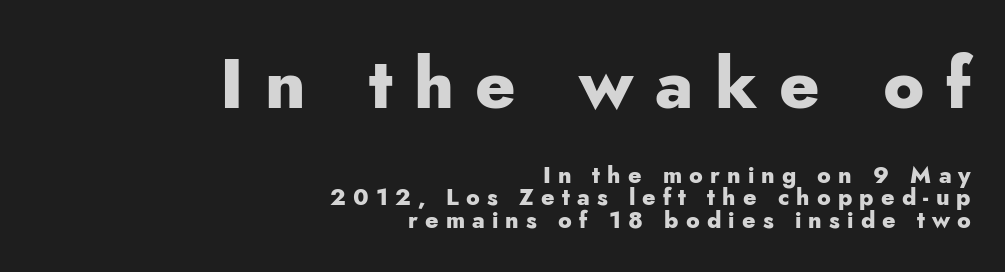
Q: Is the text bold? A: Yes.
Q: Is the text italic (slanted)? A: No, it is upright.
Q: Is the typeface a serif or a sans-serif typeface? A: Sans-serif.
Q: Is the text underlined? A: No.
Q: How is the paragraph aligned? A: Right-aligned.
Q: Is the spacing between letters normal or unusually wide? A: Unusually wide.
Q: Is the spacing between lines tight, normal or loose? A: Tight.
Q: Which block of text is set in a larger size, the first (top) or the second (bottom)? A: The first (top) one.
Q: Width (condensed, normal, or wide)? A: Normal.
Q: Stroke contrast? A: Low.
Q: x-height? A: Small.
Q: Monospaced? A: No.
